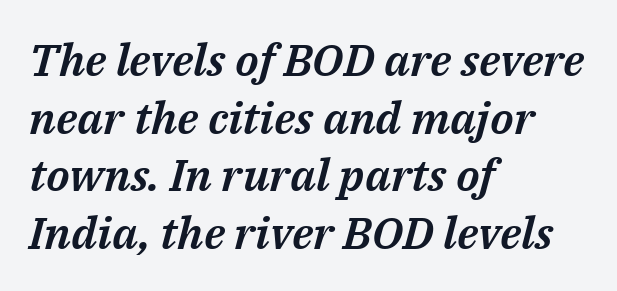
The image shows 45 px text type, italic (leaning right); set left-aligned, normal line spacing (1.28x), normal letter spacing, not underlined; medium stroke contrast and a medium x-height.
